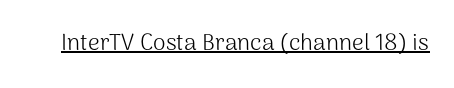
Q: Is the text bold? A: No.
Q: Is the text italic (slanted)? A: No, it is upright.
Q: Is the text underlined? A: Yes.
Q: Is the spacing between letters normal or unusually wide? A: Normal.
